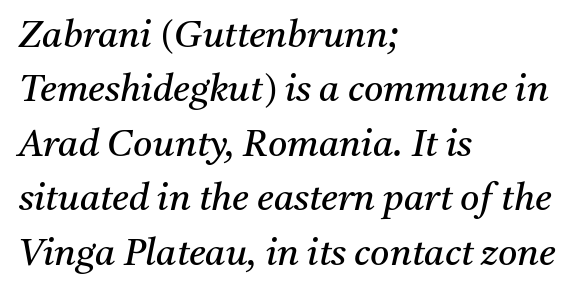
The image shows 37 px regular-weight serif type, italic (leaning right); set left-aligned, normal line spacing (1.47x), normal letter spacing, not underlined; medium stroke contrast and a medium x-height.
